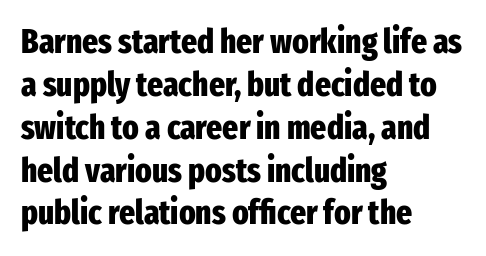
The image shows 34 px heavy, condensed sans-serif type, upright; set left-aligned, normal line spacing (1.26x), normal letter spacing, not underlined; low stroke contrast and a medium x-height.
